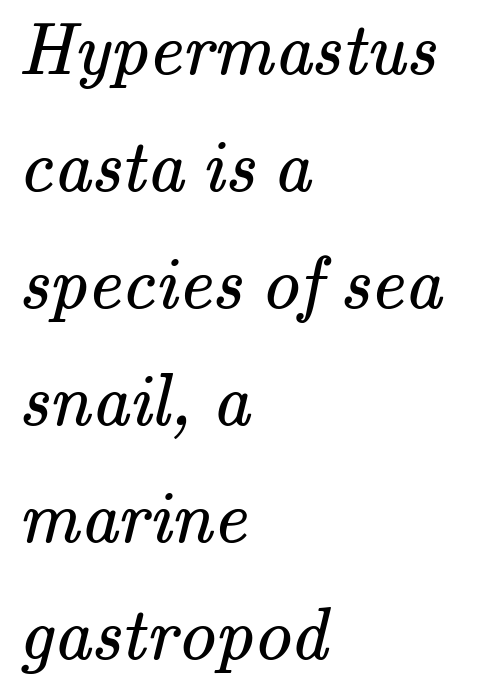
Q: Is the text bold? A: No.
Q: Is the typeface a serif or a sans-serif typeface? A: Serif.
Q: Is the text underlined? A: No.
Q: How is the paragraph aligned? A: Left-aligned.
Q: Is the spacing between letters normal or unusually wide? A: Normal.
Q: Is the spacing between lines tight, normal or loose? A: Normal.
Q: Width (condensed, normal, or wide)? A: Normal.
Q: Stroke contrast? A: Medium.
Q: x-height? A: Small.
Q: Monospaced? A: No.
